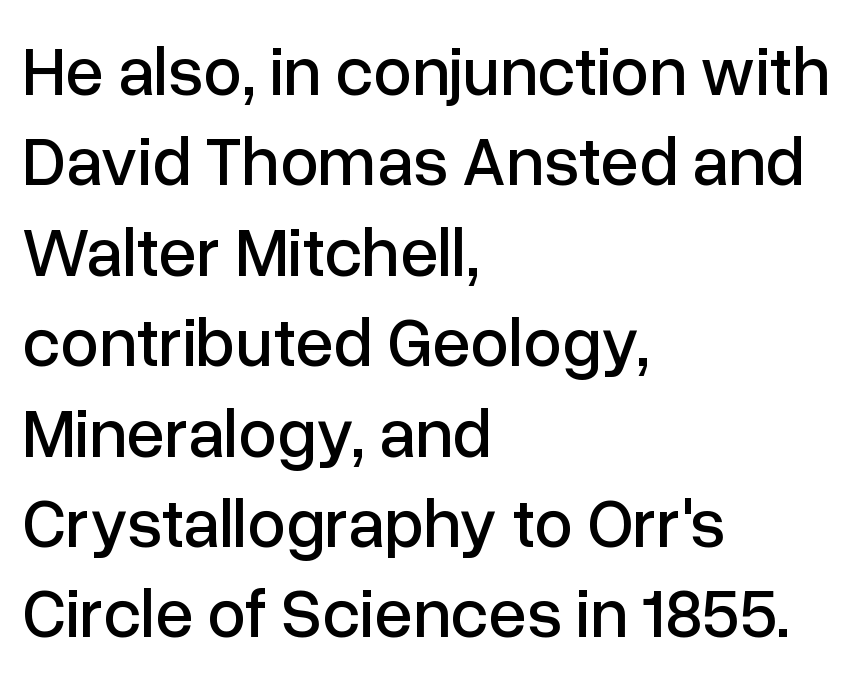
Q: Is the text italic (slanted)? A: No, it is upright.
Q: Is the typeface a serif or a sans-serif typeface? A: Sans-serif.
Q: Is the text underlined? A: No.
Q: How is the paragraph aligned? A: Left-aligned.
Q: Is the spacing between letters normal or unusually wide? A: Normal.
Q: Is the spacing between lines tight, normal or loose? A: Normal.
Q: Width (condensed, normal, or wide)? A: Normal.
Q: Stroke contrast? A: Low.
Q: x-height? A: Medium.
Q: Monospaced? A: No.
